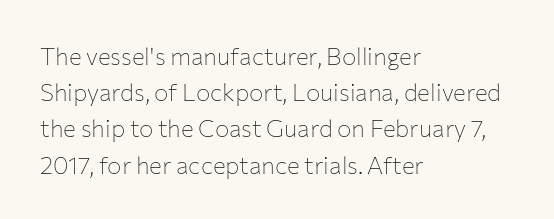
Default kerning and tracking; the words read as compact shapes. Tall strokes in this sample are plumb rather than angled. This rendering uses left alignment, leaving the right contour irregular. Students, observe: this is what conventionally led text looks like. Each stroke keeps to a modest, everyday thickness or less. Honestly, there is no underline to notice here at all.
